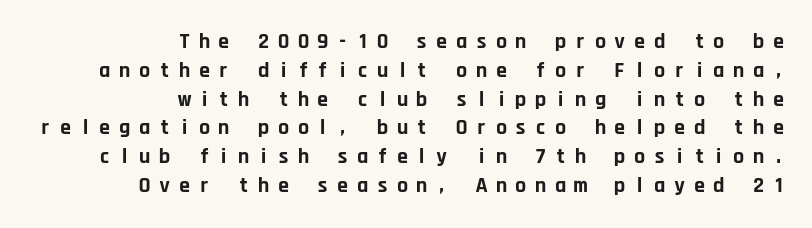
Notice how descenders clear the ascenders below comfortably — that's standard leading. These lines have a slow, spaced-out rhythm from letter to letter. The letters stand straight up with perfectly vertical stems. These lines stack with their right ends in a neat column.
